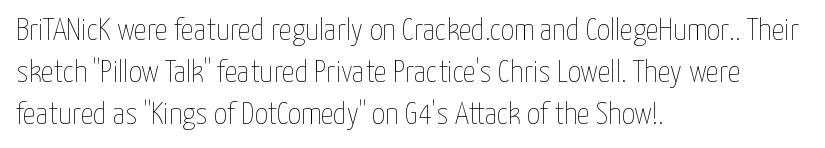
{"italic": "no", "bold": "no", "weight": "thin", "width": "condensed", "stroke_contrast": "low", "x_height": "medium", "monospaced": "no", "underline": "no", "align": "left", "line_spacing": "normal", "line_spacing_ratio": 1.32, "letter_spacing": "normal", "letter_spacing_em": 0.0, "glyph_px": 32}
